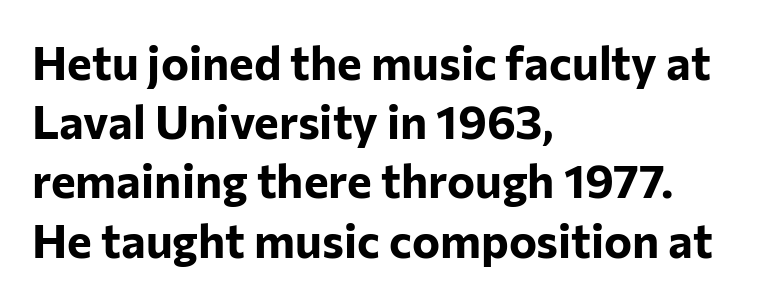
The image shows 47 px bold sans-serif type, upright; set left-aligned, normal line spacing (1.26x), normal letter spacing, not underlined; low stroke contrast and a medium x-height.
